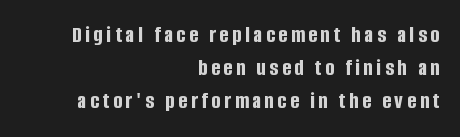
One glance says typical: line gaps are just what's usual. When letters stand straight like this, we call the style roman or upright. Every row of glyphs terminates at an identical x-position on the right. In terms of weight, the rendering is a true, heavy bold. This rendering features lettering with no underline.
